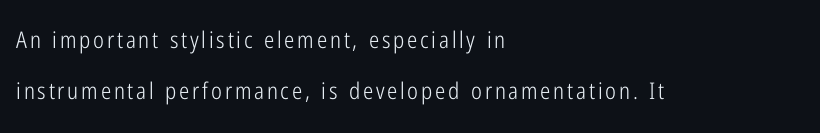
Just letters on the line, the space beneath them empty. The font sits on the lighter half of the weight spectrum, regular included. Visually the block forms a straight wall on the left and a jagged coastline on the right. Designer's note — italics off, roman on.
